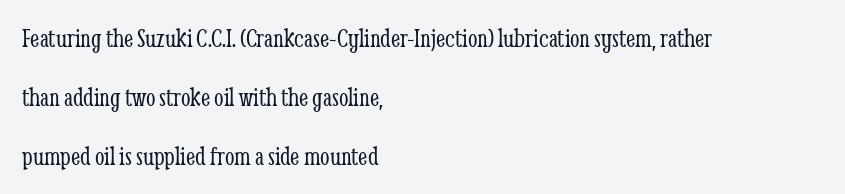
The image shows 27 px text type, upright; set left-aligned, loose line spacing (2.18x), normal letter spacing, not underlined.
